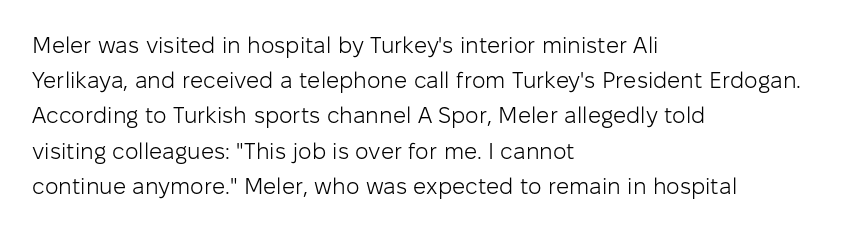
The image shows 23 px text type, upright; set left-aligned, normal line spacing (1.53x), normal letter spacing, not underlined.
